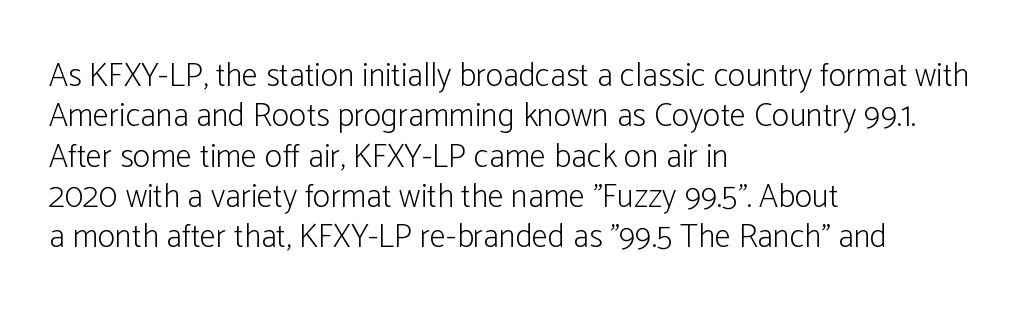
Q: Is the text bold? A: No.
Q: Is the text italic (slanted)? A: No, it is upright.
Q: Is the typeface a serif or a sans-serif typeface? A: Sans-serif.
Q: Is the text underlined? A: No.
Q: How is the paragraph aligned? A: Left-aligned.
Q: Is the spacing between letters normal or unusually wide? A: Normal.
Q: Width (condensed, normal, or wide)? A: Condensed.
Q: Stroke contrast? A: Low.
Q: x-height? A: Medium.
Q: Monospaced? A: No.
